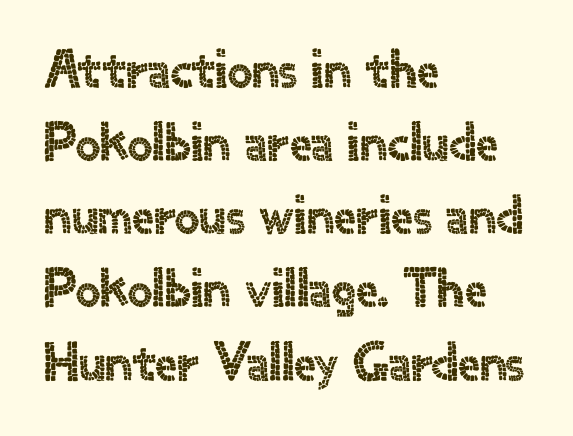
Q: Is the text italic (slanted)? A: No, it is upright.
Q: Is the typeface a serif or a sans-serif typeface? A: Sans-serif.
Q: Is the text underlined? A: No.
Q: How is the paragraph aligned? A: Left-aligned.
Q: Is the spacing between letters normal or unusually wide? A: Normal.
Q: Is the spacing between lines tight, normal or loose? A: Normal.
Q: Width (condensed, normal, or wide)? A: Normal.
Q: x-height? A: Small.
Q: Monospaced? A: No.
